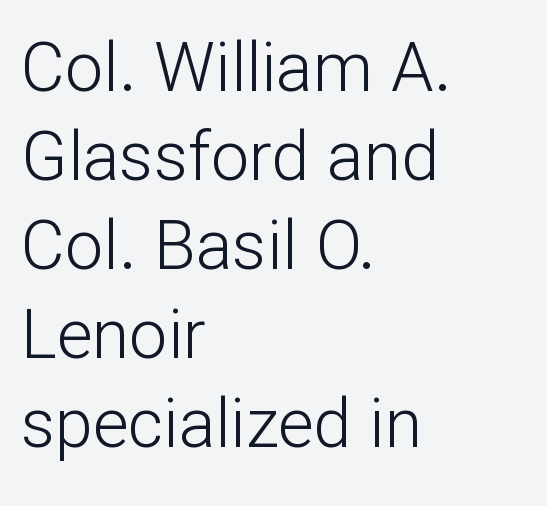
The image shows 68 px light sans-serif type, upright; set left-aligned, normal line spacing (1.31x), normal letter spacing, not underlined; low stroke contrast and a medium x-height.
